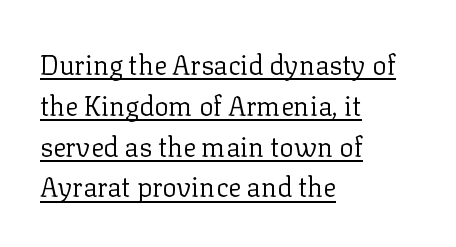
Q: Is the text bold? A: No.
Q: Is the text italic (slanted)? A: No, it is upright.
Q: Is the text underlined? A: Yes.
Q: How is the paragraph aligned? A: Left-aligned.
Q: Is the spacing between letters normal or unusually wide? A: Normal.
Q: Is the spacing between lines tight, normal or loose? A: Normal.
